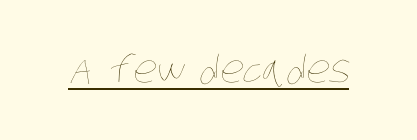
Q: Is the text bold? A: No.
Q: Is the text underlined? A: Yes.
Q: Is the spacing between letters normal or unusually wide? A: Normal.
Q: Width (condensed, normal, or wide)? A: Condensed.
Q: Stroke contrast? A: Low.
Q: x-height? A: Large.
Q: Monospaced? A: No.
